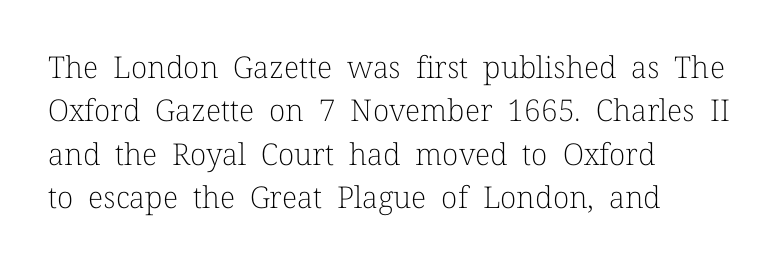
{"serif": "yes", "italic": "no", "bold": "no", "weight": "light", "width": "normal", "stroke_contrast": "low", "x_height": "medium", "monospaced": "no", "underline": "no", "align": "left", "line_spacing": "normal", "line_spacing_ratio": 1.45, "letter_spacing": "normal", "letter_spacing_em": 0.0, "glyph_px": 30}
